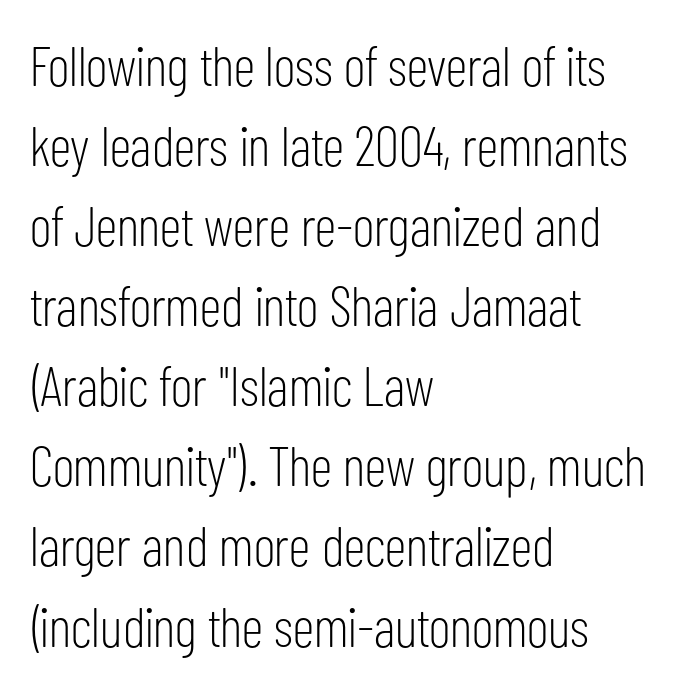
Q: Is the text bold? A: No.
Q: Is the text italic (slanted)? A: No, it is upright.
Q: Is the typeface a serif or a sans-serif typeface? A: Sans-serif.
Q: Is the text underlined? A: No.
Q: How is the paragraph aligned? A: Left-aligned.
Q: Is the spacing between letters normal or unusually wide? A: Normal.
Q: Is the spacing between lines tight, normal or loose? A: Normal.
Q: Width (condensed, normal, or wide)? A: Condensed.
Q: Stroke contrast? A: Low.
Q: x-height? A: Medium.
Q: Monospaced? A: No.
